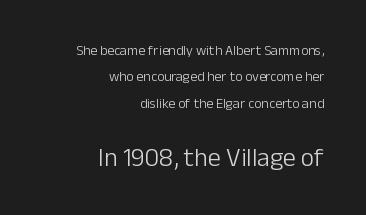
Which chunk is bigger? The second one — the bottom block dwarfs the top. Each word holds together tightly as a unit, with standard inter-letter gaps. A quiet, ordinary-to-light weight characterises the typeface. All the whitespace from short lines collects on the left. The glyphs are unaccompanied by any horizontal stroke below them.
